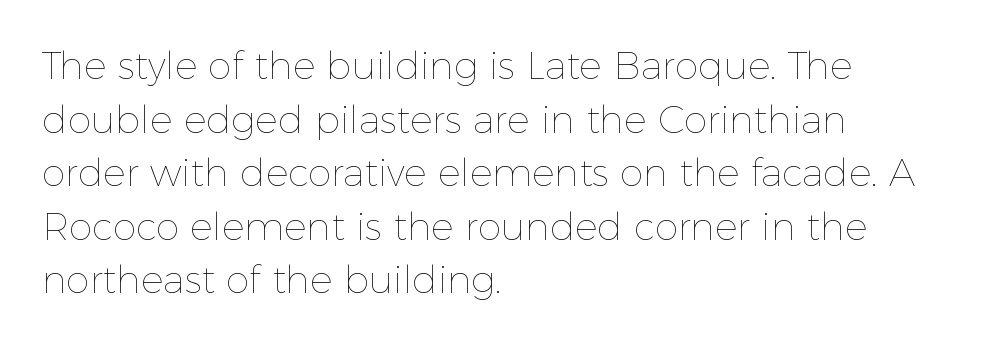
The image shows 38 px thin type, upright; set left-aligned, normal line spacing (1.41x), normal letter spacing, not underlined; a medium x-height.
